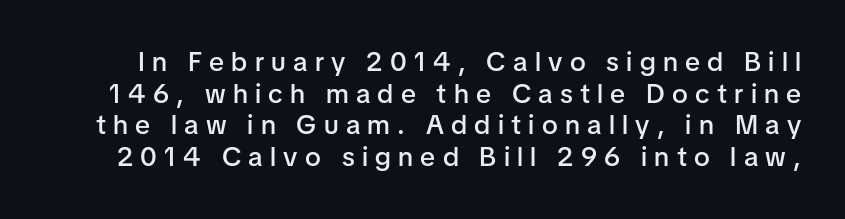
The specimen omits any rule beneath the text block's lines. How are the letters spaced? Widely, with obvious added tracking. Typographic density is moderately raised because the face is semibold. Rendered with straight, roman letterforms.
